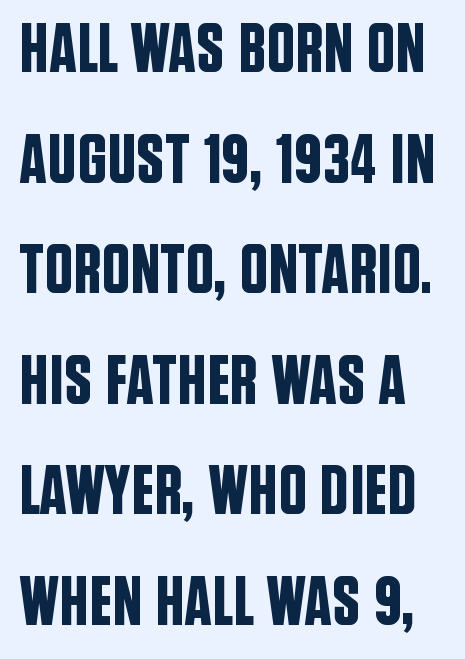
Q: Is the text italic (slanted)? A: No, it is upright.
Q: Is the typeface a serif or a sans-serif typeface? A: Sans-serif.
Q: Is the text underlined? A: No.
Q: Is the spacing between letters normal or unusually wide? A: Normal.
Q: Is the spacing between lines tight, normal or loose? A: Normal.
Q: Width (condensed, normal, or wide)? A: Condensed.
Q: Stroke contrast? A: Low.
Q: x-height? A: Large.
Q: Monospaced? A: No.
